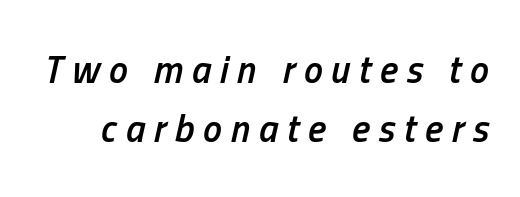
Honestly, the row spacing looks completely unremarkable. You can tell it's italic because the verticals aren't actually vertical. Here the designer chose a conventional face with non-uniform glyph widths. No word sits above an underline.
